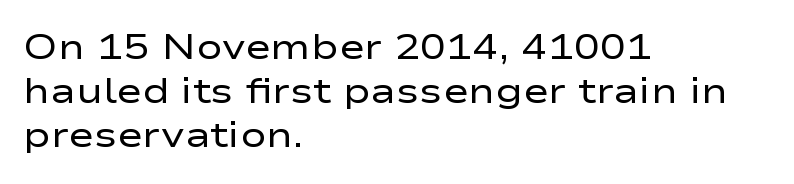
Q: Is the text bold? A: No.
Q: Is the text italic (slanted)? A: No, it is upright.
Q: Is the typeface a serif or a sans-serif typeface? A: Sans-serif.
Q: Is the text underlined? A: No.
Q: How is the paragraph aligned? A: Left-aligned.
Q: Is the spacing between letters normal or unusually wide? A: Normal.
Q: Is the spacing between lines tight, normal or loose? A: Normal.
Q: Width (condensed, normal, or wide)? A: Wide.
Q: Stroke contrast? A: Low.
Q: x-height? A: Medium.
Q: Monospaced? A: No.
